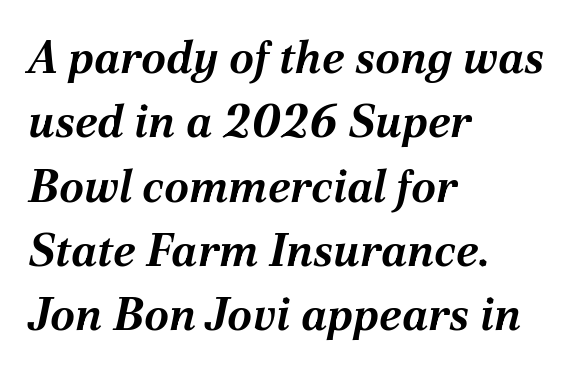
{"italic": "yes", "lean": "right", "slant_degrees": 12, "bold": "yes", "weight": "bold", "width": "normal", "stroke_contrast": "medium", "x_height": "medium", "monospaced": "no", "underline": "no", "align": "left", "line_spacing": "normal", "line_spacing_ratio": 1.43, "letter_spacing": "normal", "letter_spacing_em": 0.0, "glyph_px": 45}
